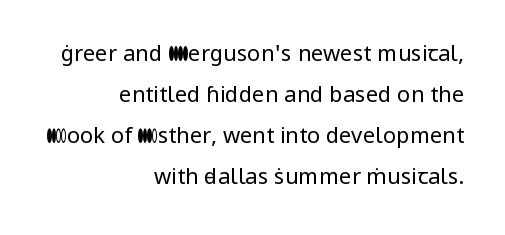
The image shows 22 px text type, upright; set right-aligned, line spacing 1.87x, normal letter spacing, not underlined.
